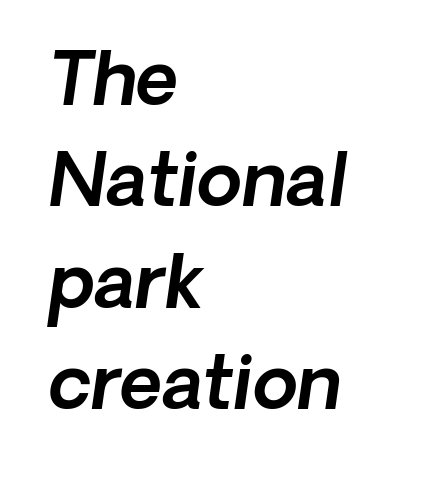
Q: Is the text italic (slanted)? A: Yes, it leans right by about 8 degrees.
Q: Is the text underlined? A: No.
Q: How is the paragraph aligned? A: Left-aligned.
Q: Is the spacing between letters normal or unusually wide? A: Normal.
Q: Is the spacing between lines tight, normal or loose? A: Normal.
Q: Width (condensed, normal, or wide)? A: Normal.
Q: x-height? A: Medium.
Q: Monospaced? A: No.
